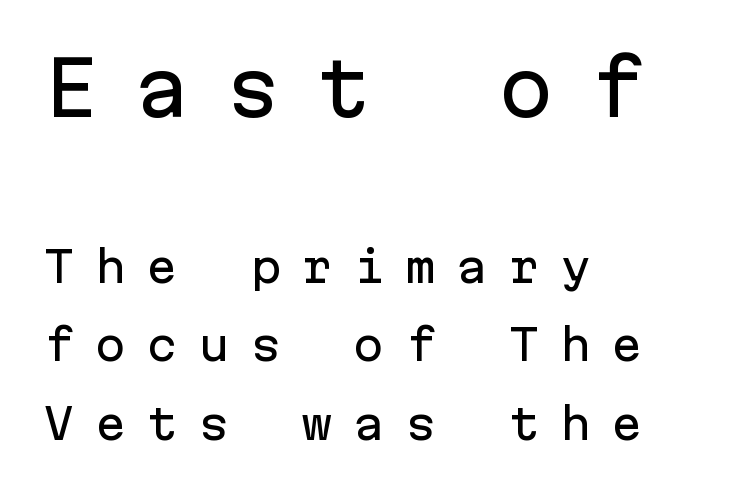
Q: Is the text italic (slanted)? A: No, it is upright.
Q: Is the typeface a serif or a sans-serif typeface? A: Sans-serif.
Q: Is the text underlined? A: No.
Q: How is the paragraph aligned? A: Left-aligned.
Q: Is the spacing between letters normal or unusually wide? A: Unusually wide.
Q: Which block of text is set in a larger size, the first (top) or the second (bottom)? A: The first (top) one.
Q: Width (condensed, normal, or wide)? A: Normal.
Q: Stroke contrast? A: Low.
Q: x-height? A: Medium.
Q: Monospaced? A: Yes.
